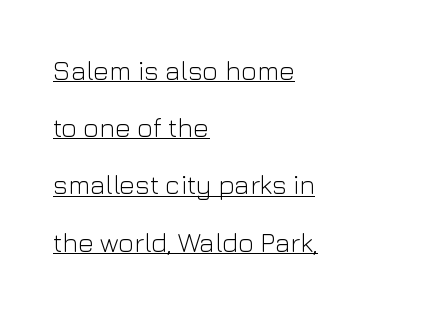
Tracking here is standard; glyphs follow each other at the usual distance. Weight: regular or lighter. Every word sits above its own underline. Posture: upright roman. The lines are spread far apart with generous leading.
